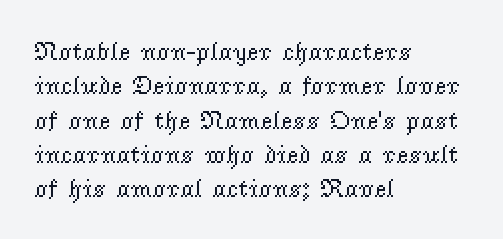
{"italic": "no", "bold": "no", "underline": "no", "align": "left", "line_spacing": "normal", "line_spacing_ratio": 1.32, "letter_spacing": "normal", "letter_spacing_em": 0.0, "glyph_px": 26}
